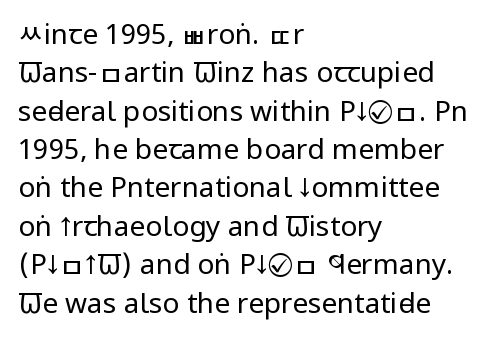
Q: Is the text bold? A: No.
Q: Is the text italic (slanted)? A: No, it is upright.
Q: Is the typeface a serif or a sans-serif typeface? A: Sans-serif.
Q: Is the text underlined? A: No.
Q: How is the paragraph aligned? A: Left-aligned.
Q: Is the spacing between letters normal or unusually wide? A: Normal.
Q: Is the spacing between lines tight, normal or loose? A: Normal.
Q: Width (condensed, normal, or wide)? A: Condensed.
Q: Stroke contrast? A: Low.
Q: x-height? A: Large.
Q: Monospaced? A: No.
